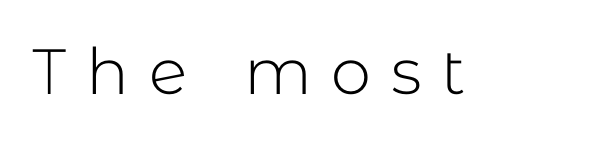
{"serif": "no", "italic": "no", "bold": "no", "weight": "light", "width": "normal", "stroke_contrast": "low", "x_height": "medium", "monospaced": "no", "underline": "no", "letter_spacing": "wide", "letter_spacing_em": 0.31, "glyph_px": 64}
